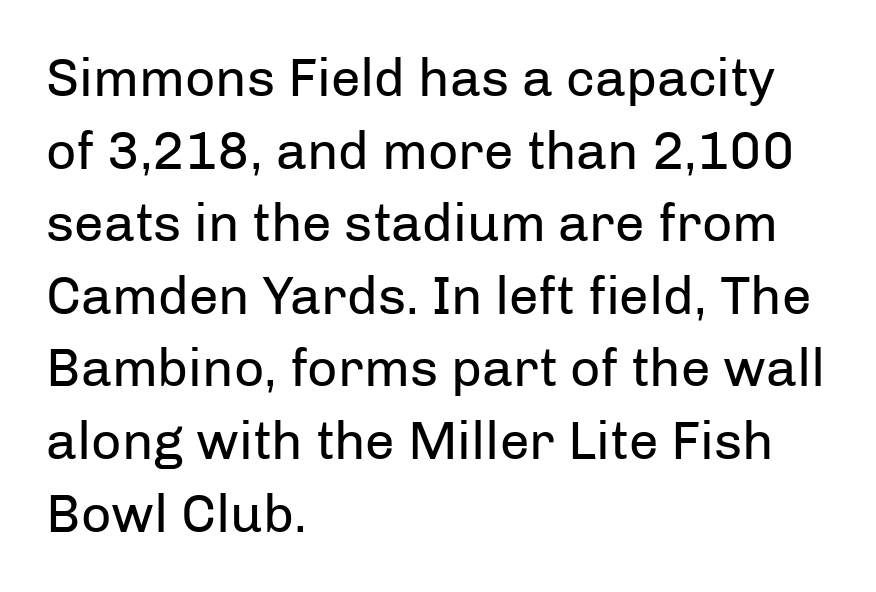
The image shows 53 px regular-weight sans-serif type, upright; set left-aligned, normal line spacing (1.37x), normal letter spacing, not underlined; low stroke contrast and a medium x-height.
